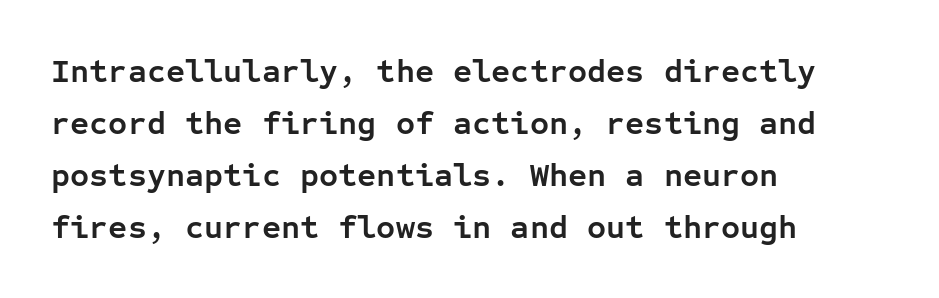
{"serif": "no", "italic": "no", "bold": "yes", "weight": "semibold", "width": "normal", "stroke_contrast": "low", "x_height": "medium", "monospaced": "yes", "underline": "no", "align": "left", "line_spacing": "normal", "line_spacing_ratio": 1.58, "letter_spacing": "normal", "letter_spacing_em": 0.0, "glyph_px": 33}
